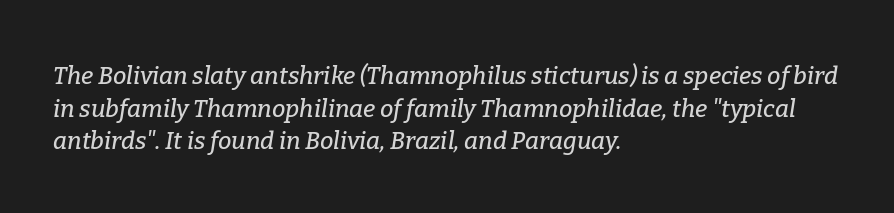
The image shows 24 px text type, italic (leaning right); set left-aligned, normal line spacing (1.36x), normal letter spacing, not underlined.
